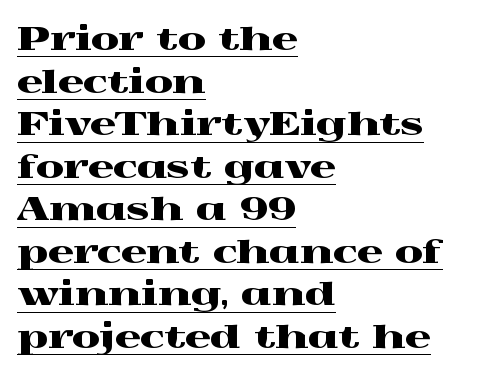
Underlining? Definitely there. If you drew a ruler down the left edge, every line would touch it. What stands out about the letter spacing? Nothing — it is the standard amount. Note the varied advance widths — an 'i' is clearly narrower than an 'm'.
